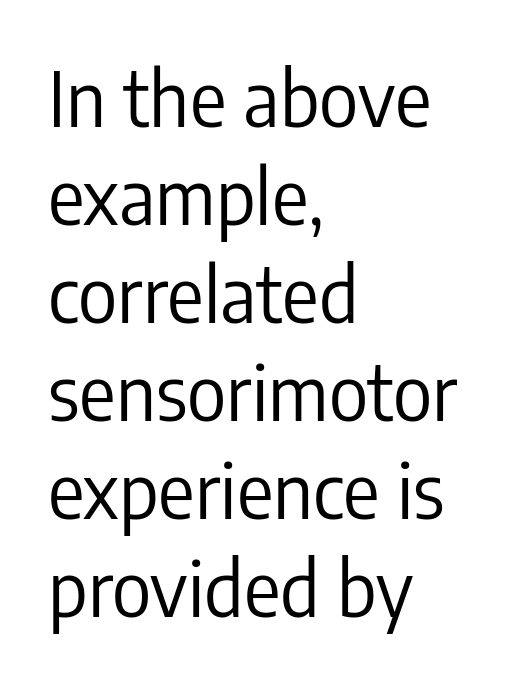
{"serif": "no", "italic": "no", "bold": "no", "weight": "regular", "width": "condensed", "stroke_contrast": "low", "x_height": "medium", "monospaced": "no", "underline": "no", "align": "left", "line_spacing": "normal", "line_spacing_ratio": 1.29, "letter_spacing": "normal", "letter_spacing_em": 0.0, "glyph_px": 76}
